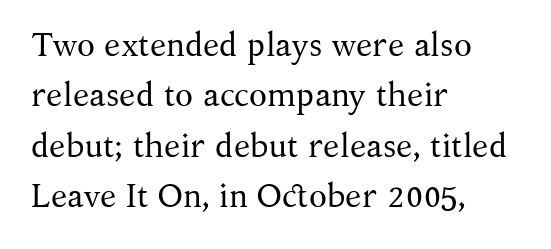
Leading: standard. In terms of letterspacing, this is plain default setting. A student would call this left alignment; a typographer would say flush left, rag right. Classification — serif.
